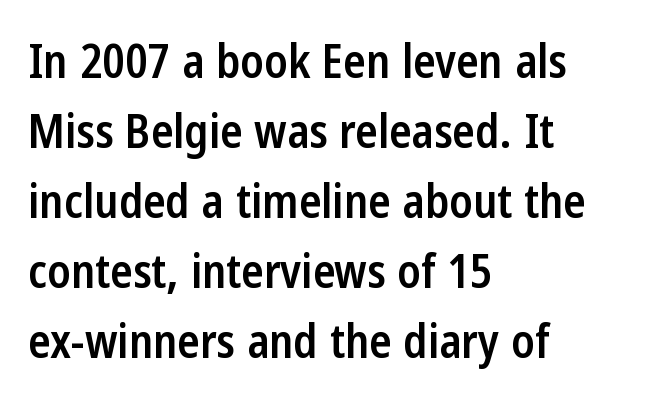
{"serif": "no", "italic": "no", "bold": "semi", "weight": "semibold", "width": "condensed", "stroke_contrast": "low", "x_height": "medium", "monospaced": "no", "underline": "no", "align": "left", "line_spacing": "normal", "line_spacing_ratio": 1.52, "letter_spacing": "normal", "letter_spacing_em": 0.0, "glyph_px": 46}
